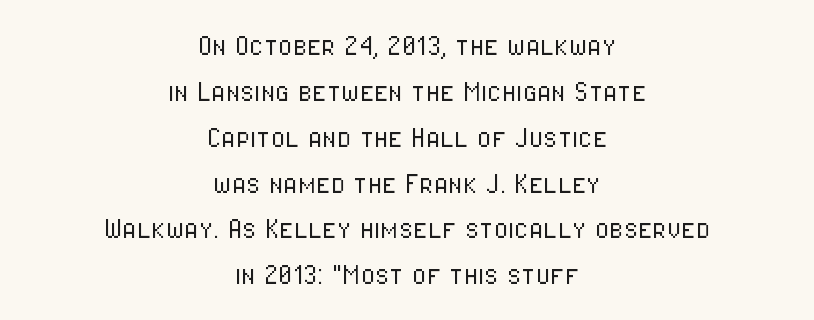
The image shows 33 px light, condensed sans-serif type, upright; set centered, normal line spacing (1.39x), normal letter spacing, not underlined; low stroke contrast and a medium x-height.
